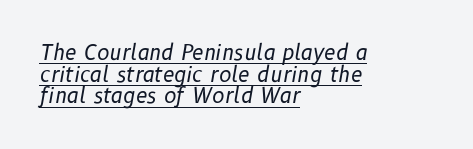
{"italic": "yes", "lean": "right", "slant_degrees": 10, "bold": "no", "underline": "yes", "align": "left", "line_spacing": "tight", "line_spacing_ratio": 1.03, "letter_spacing": "normal", "letter_spacing_em": 0.0, "glyph_px": 21}
